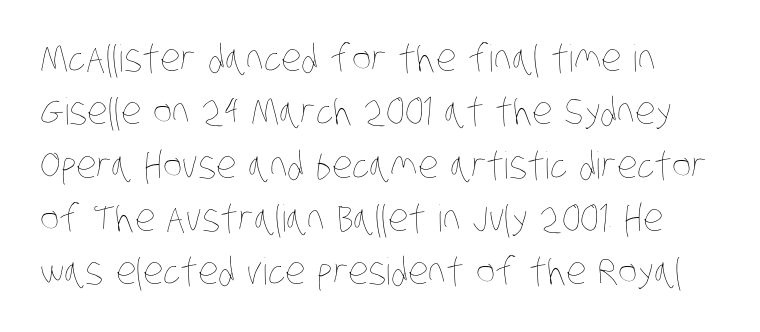
{"bold": "no", "weight": "thin", "width": "condensed", "stroke_contrast": "low", "x_height": "large", "monospaced": "no", "underline": "no", "line_spacing": "normal", "line_spacing_ratio": 1.44, "letter_spacing": "normal", "letter_spacing_em": 0.0, "glyph_px": 37}
